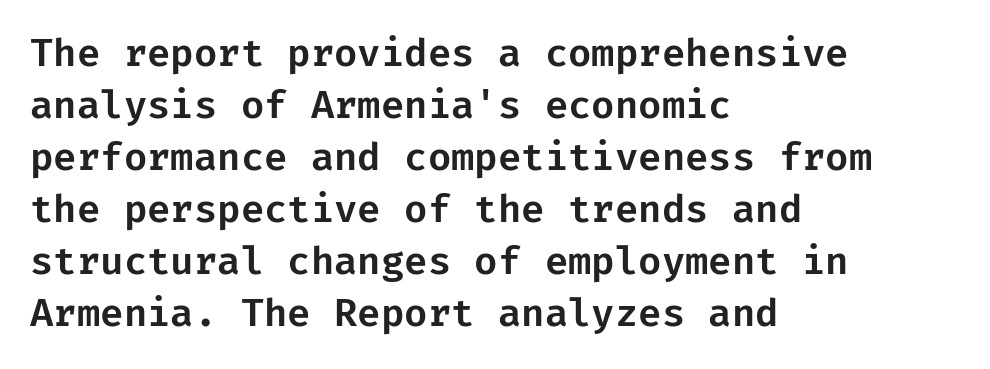
The image shows 38 px sans-serif type, upright; set left-aligned, normal line spacing (1.37x), normal letter spacing, not underlined; low stroke contrast and a medium x-height.
